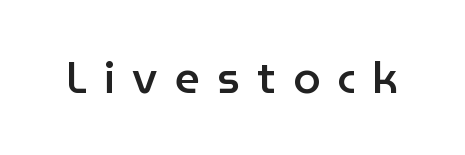
{"serif": "no", "italic": "no", "bold": "semi", "weight": "semibold", "width": "normal", "stroke_contrast": "low", "x_height": "medium", "monospaced": "no", "underline": "no", "letter_spacing": "wide", "letter_spacing_em": 0.39, "glyph_px": 44}
